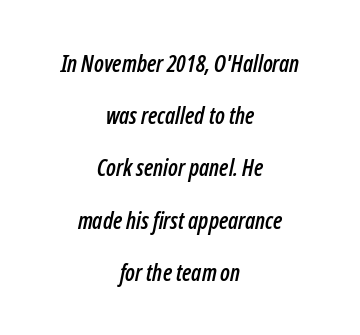
Q: Is the text italic (slanted)? A: Yes, it leans right by about 12 degrees.
Q: Is the text underlined? A: No.
Q: How is the paragraph aligned? A: Centered.
Q: Is the spacing between letters normal or unusually wide? A: Normal.
Q: Is the spacing between lines tight, normal or loose? A: Loose.
